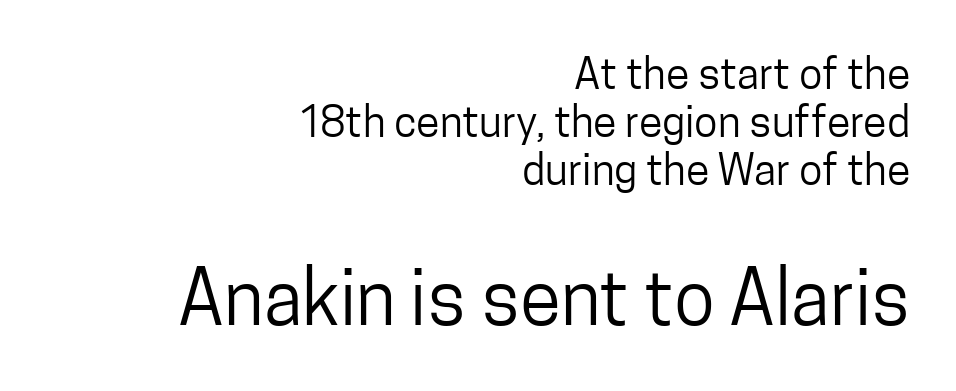
The paragraph shown leans on its right margin. You get the small type first, then a jump to larger type. A bare baseline throughout the passage. This is sans-serif lettering, the kind often seen on screens and signage.
